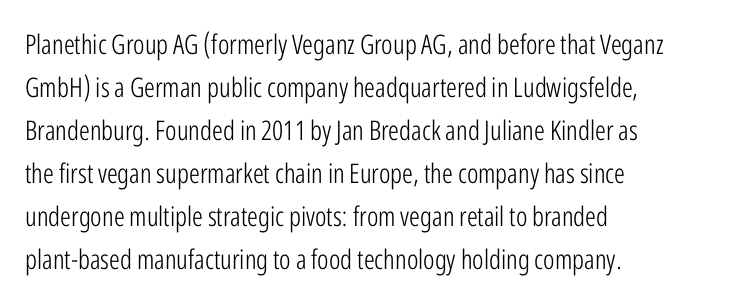
Line beginnings align vertically; line endings do not. Quick note: not italic, upright. No chunkiness to these letters — they're not bold. Default kerning and tracking; the words read as compact shapes.
